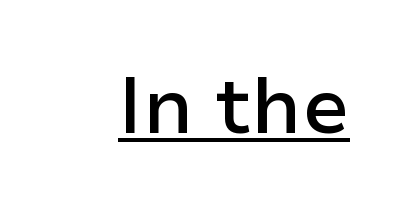
Quick note: not italic, upright. The face used here is a sans, in the tradition of grotesques and geometrics. Is the letter spacing exaggerated? No — it looks like the ordinary default. The face used here is proportionally spaced, like ordinary book or web type. Honestly, the underline is the first thing you notice here. The typesetting leans somewhat heavy: a semibold.
